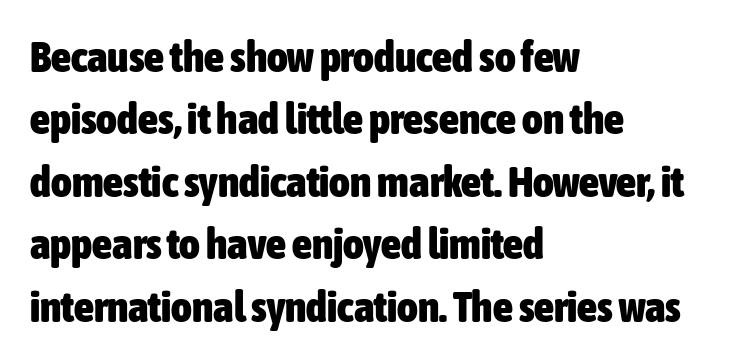
The image shows 44 px heavy, condensed sans-serif type, upright; set left-aligned, normal line spacing (1.42x), normal letter spacing, not underlined; low stroke contrast and a medium x-height.
